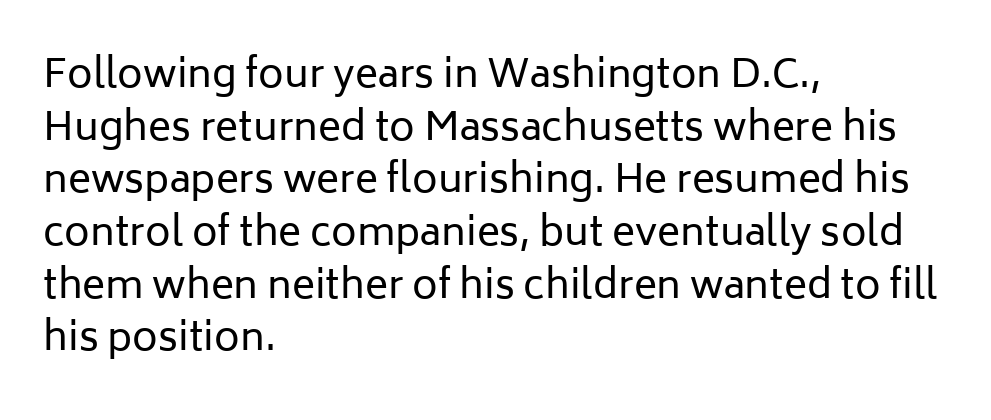
Is this a fixed-width face? No — the glyphs have proportional, varying widths. Regarding serifs, this sample does without them. Quick note: underline off. Ordinary non-slanted type is in use.
